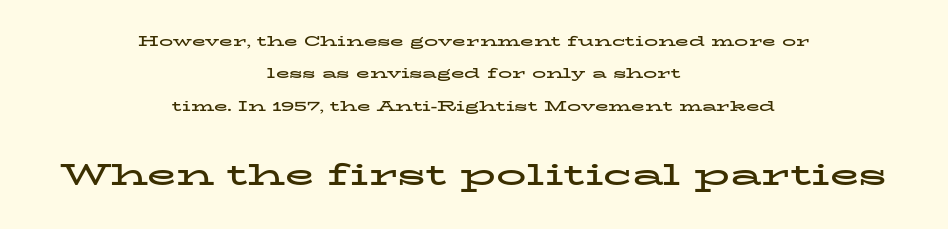
Q: Is the text bold? A: Yes.
Q: Is the text italic (slanted)? A: No, it is upright.
Q: Is the typeface a serif or a sans-serif typeface? A: Serif.
Q: Is the text underlined? A: No.
Q: How is the paragraph aligned? A: Centered.
Q: Is the spacing between letters normal or unusually wide? A: Normal.
Q: Is the spacing between lines tight, normal or loose? A: Loose.
Q: Which block of text is set in a larger size, the first (top) or the second (bottom)? A: The second (bottom) one.
Q: Width (condensed, normal, or wide)? A: Wide.
Q: Stroke contrast? A: Low.
Q: x-height? A: Medium.
Q: Monospaced? A: No.
